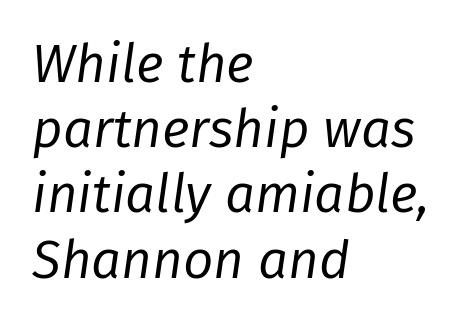
The text block is weighted toward the left margin, trailing off unevenly rightward. The gaps between neighbouring characters are ordinary and unremarkable. No letter is thick-stroked: the sample isn't bold. Note the varied advance widths — an 'i' is clearly narrower than an 'm'.
